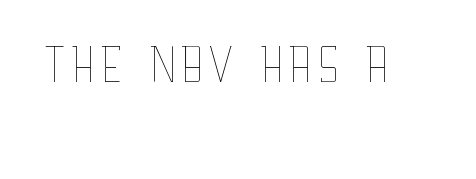
{"italic": "no", "bold": "no", "weight": "thin", "width": "condensed", "stroke_contrast": "low", "x_height": "large", "monospaced": "no", "underline": "no", "letter_spacing": "normal", "letter_spacing_em": 0.0, "glyph_px": 79}
